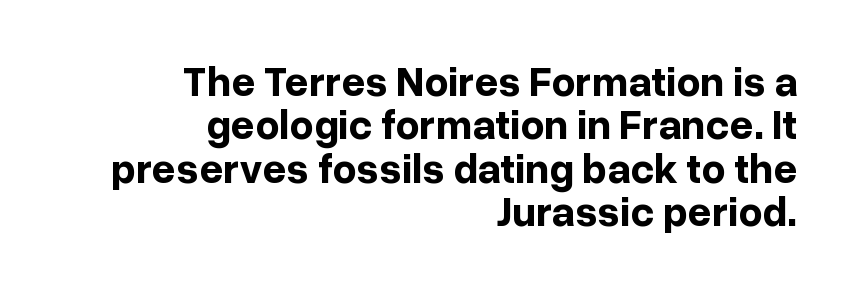
Q: Is the text bold? A: Yes.
Q: Is the text italic (slanted)? A: No, it is upright.
Q: Is the typeface a serif or a sans-serif typeface? A: Sans-serif.
Q: Is the text underlined? A: No.
Q: How is the paragraph aligned? A: Right-aligned.
Q: Is the spacing between letters normal or unusually wide? A: Normal.
Q: Is the spacing between lines tight, normal or loose? A: Tight.
Q: Width (condensed, normal, or wide)? A: Normal.
Q: Stroke contrast? A: Low.
Q: x-height? A: Medium.
Q: Monospaced? A: No.
